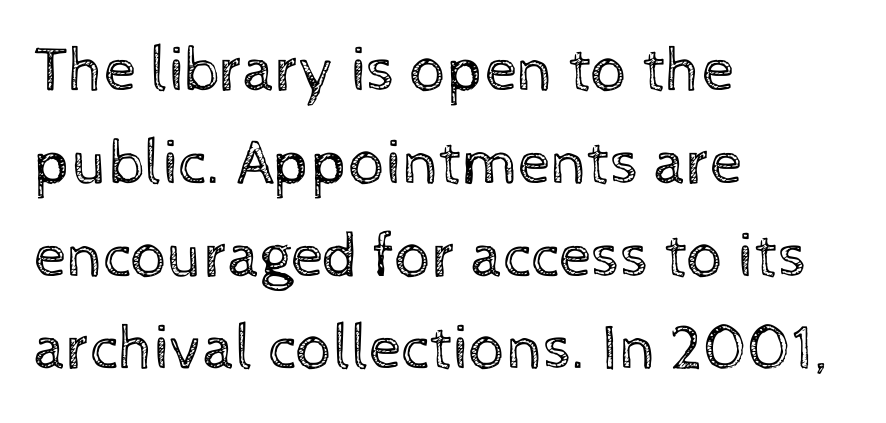
The image shows 64 px regular-weight type, upright; set left-aligned, normal line spacing (1.45x), normal letter spacing, not underlined; a medium x-height.
